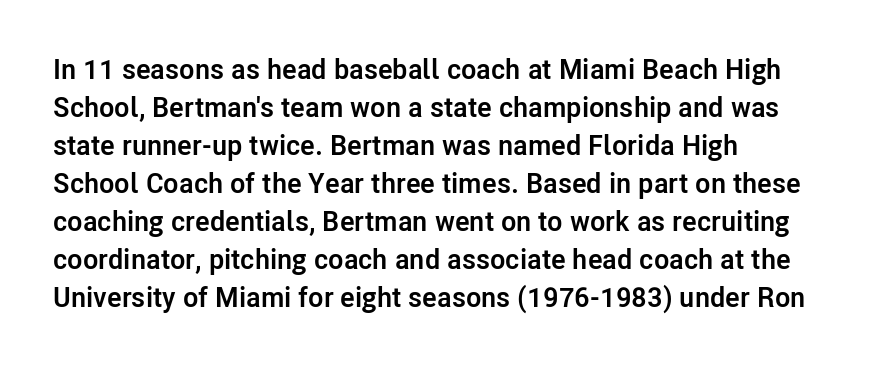
{"serif": "no", "italic": "no", "bold": "yes", "weight": "semibold", "width": "normal", "stroke_contrast": "low", "x_height": "medium", "monospaced": "no", "underline": "no", "align": "left", "line_spacing": "normal", "line_spacing_ratio": 1.36, "letter_spacing": "normal", "letter_spacing_em": 0.0, "glyph_px": 28}
